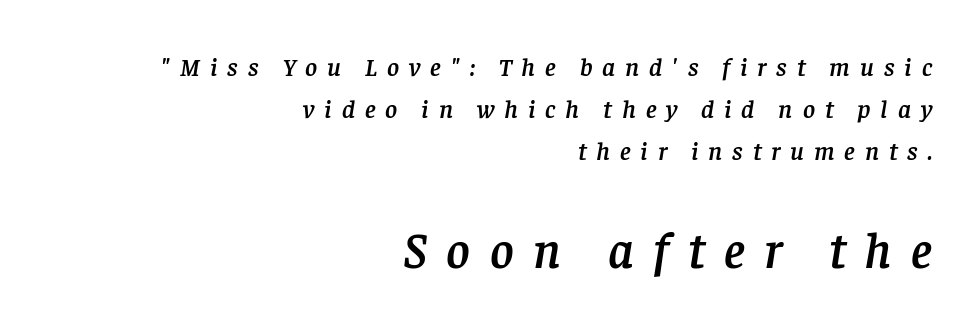
{"serif": "yes", "italic": "yes", "lean": "right", "slant_degrees": 8, "width": "normal", "stroke_contrast": "low", "x_height": "large", "monospaced": "no", "underline": "no", "align": "right", "line_spacing": "normal", "line_spacing_ratio": 1.61, "letter_spacing": "wide", "letter_spacing_em": 0.38, "larger_block": "second", "size_ratio": 1.96, "glyph_px": 51}
